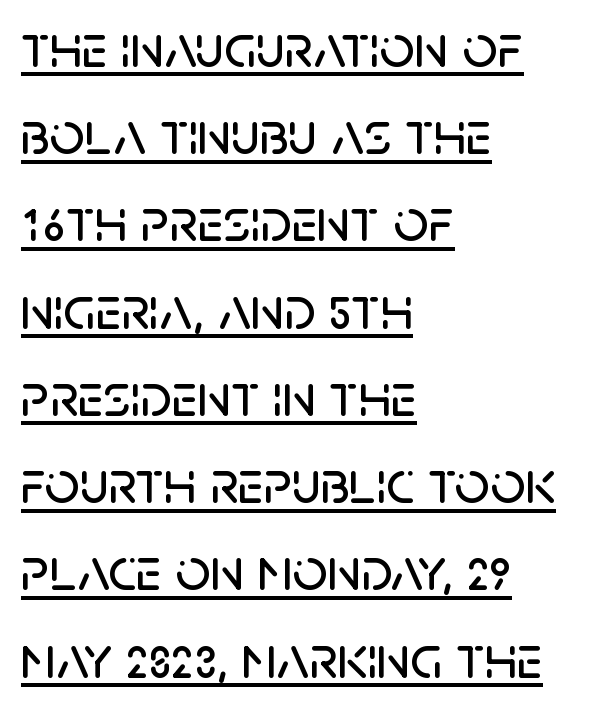
{"serif": "no", "italic": "no", "width": "normal", "stroke_contrast": "low", "x_height": "large", "monospaced": "no", "underline": "yes", "align": "left", "line_spacing": "normal", "line_spacing_ratio": 1.43, "letter_spacing": "normal", "letter_spacing_em": 0.0, "glyph_px": 61}
